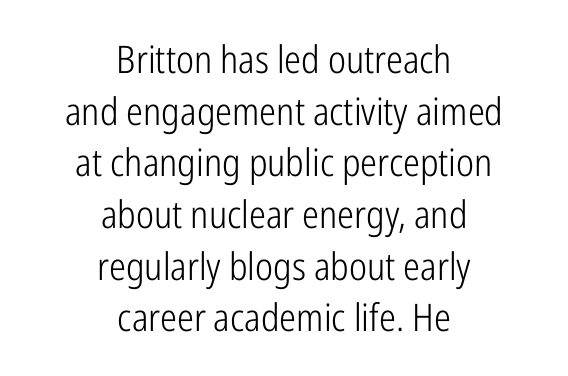
The image shows 38 px light, condensed sans-serif type, upright; set centered, normal line spacing (1.36x), normal letter spacing, not underlined; low stroke contrast and a medium x-height.
